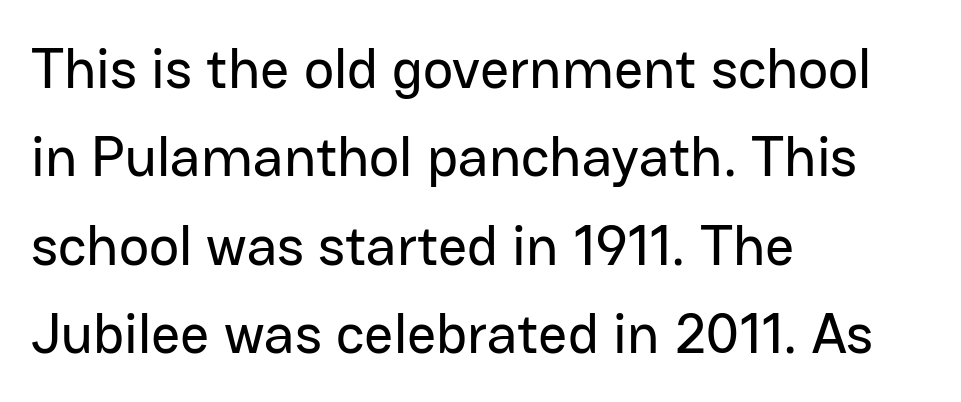
Q: Is the text italic (slanted)? A: No, it is upright.
Q: Is the typeface a serif or a sans-serif typeface? A: Sans-serif.
Q: Is the text underlined? A: No.
Q: How is the paragraph aligned? A: Left-aligned.
Q: Is the spacing between letters normal or unusually wide? A: Normal.
Q: Is the spacing between lines tight, normal or loose? A: Normal.
Q: Width (condensed, normal, or wide)? A: Normal.
Q: Stroke contrast? A: Low.
Q: x-height? A: Medium.
Q: Monospaced? A: No.
